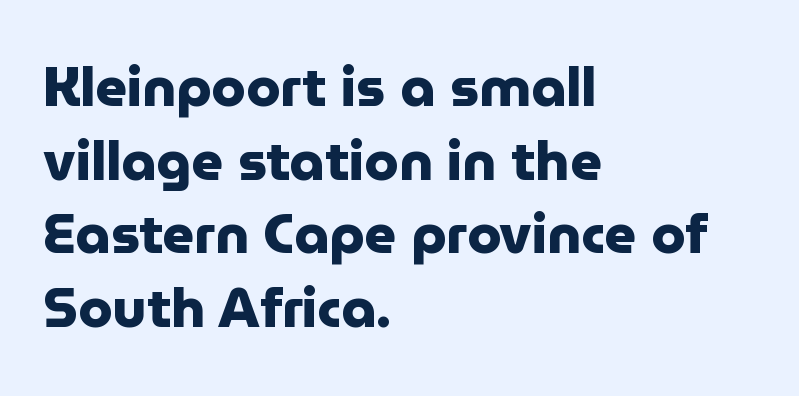
These lines keep a tight, regular rhythm from letter to letter. The strip under each line holds only bare page. If you measured baseline to baseline, you'd find a middling distance. I'd call this a sans setting — the letters go barefoot. The lettering stays uniformly vertical, giving the passage a roman look. Notice how the passage keeps a crisp vertical edge on the left only.
